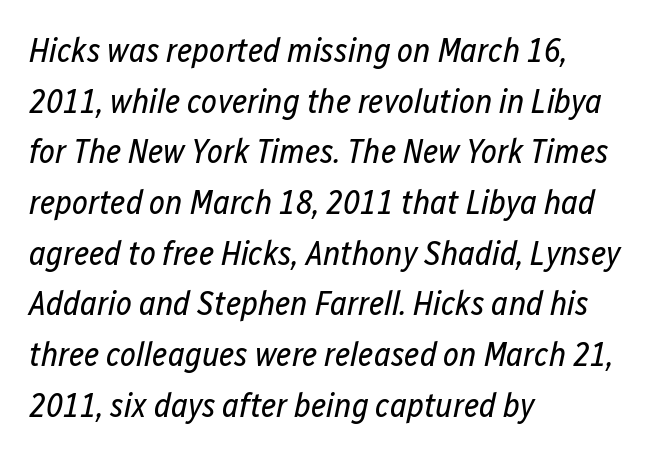
Q: Is the text bold? A: No.
Q: Is the text italic (slanted)? A: Yes, it leans right by about 12 degrees.
Q: Is the text underlined? A: No.
Q: How is the paragraph aligned? A: Left-aligned.
Q: Is the spacing between letters normal or unusually wide? A: Normal.
Q: Is the spacing between lines tight, normal or loose? A: Normal.
Q: Width (condensed, normal, or wide)? A: Condensed.
Q: Stroke contrast? A: Low.
Q: x-height? A: Medium.
Q: Monospaced? A: No.
